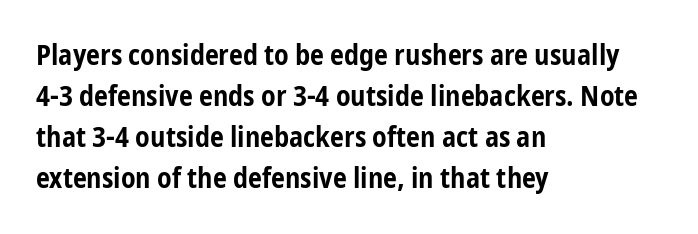
The image shows 28 px bold, condensed sans-serif type, upright; set left-aligned, normal line spacing (1.46x), normal letter spacing, not underlined; low stroke contrast and a medium x-height.
